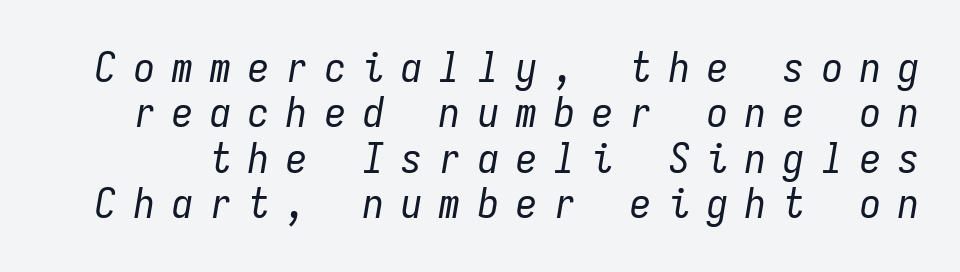
Has an underline been added? It has not. Designer's note — italics engaged. In terms of letterspacing, this is a distinctly airy, spread setting. Cramped leading. Stems and bowls with no extra thickness — not bold. Monospaced: the letters line up in strict vertical columns.
